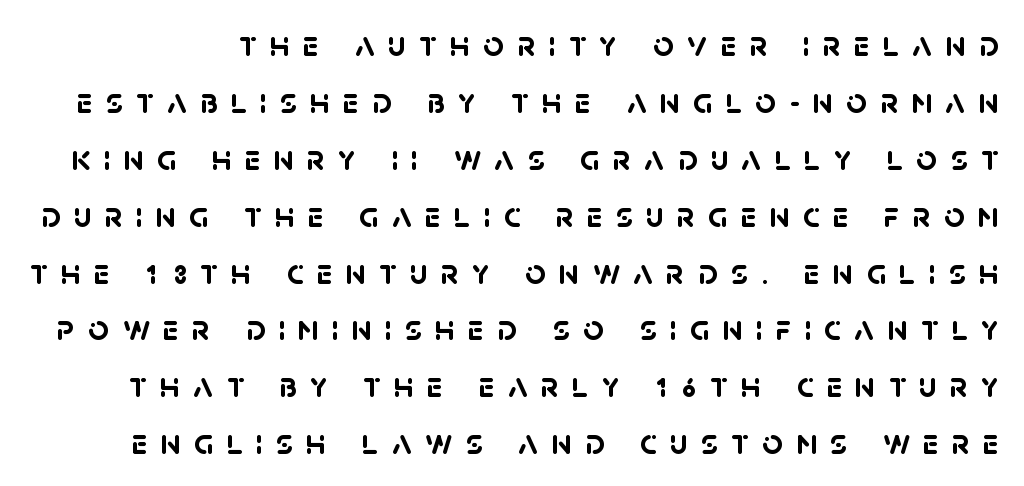
{"serif": "no", "bold": "yes", "weight": "semibold", "width": "normal", "stroke_contrast": "low", "x_height": "large", "monospaced": "no", "underline": "no", "line_spacing": "normal", "line_spacing_ratio": 1.58, "letter_spacing": "wide", "letter_spacing_em": 0.36, "glyph_px": 36}
